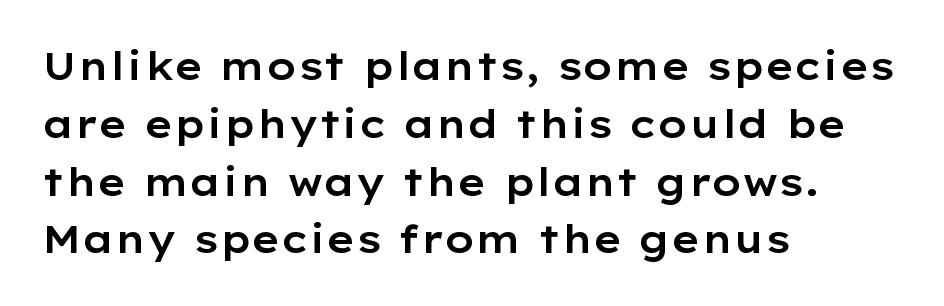
The face used here is proportionally spaced, like ordinary book or web type. Regular leading. Letter spacing: default. Posture: upright roman. Grotesque or geometric, the face here clearly has no serifs. The foot of each line stays bare and open.
